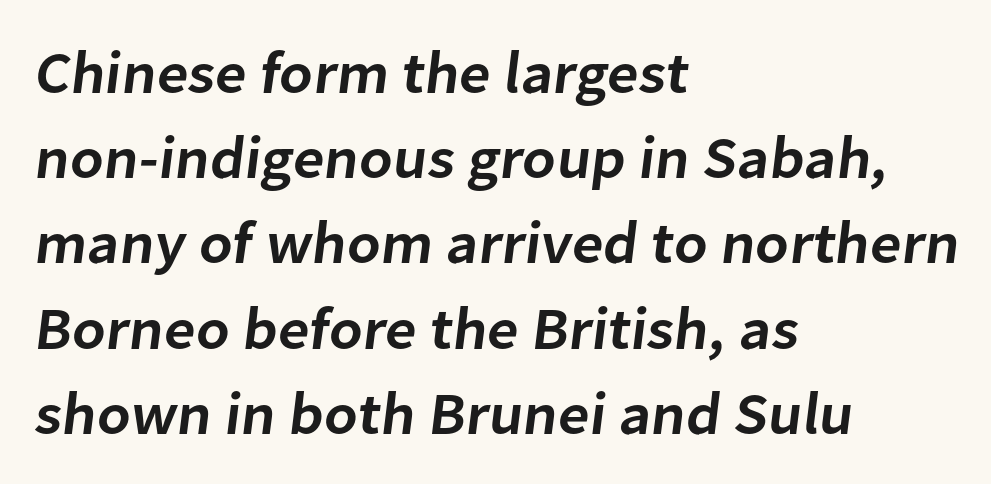
{"serif": "no", "bold": "semi", "weight": "semibold", "width": "normal", "stroke_contrast": "low", "x_height": "medium", "monospaced": "no", "underline": "no", "align": "left", "line_spacing": "normal", "line_spacing_ratio": 1.42, "letter_spacing": "normal", "letter_spacing_em": 0.0, "glyph_px": 60}
